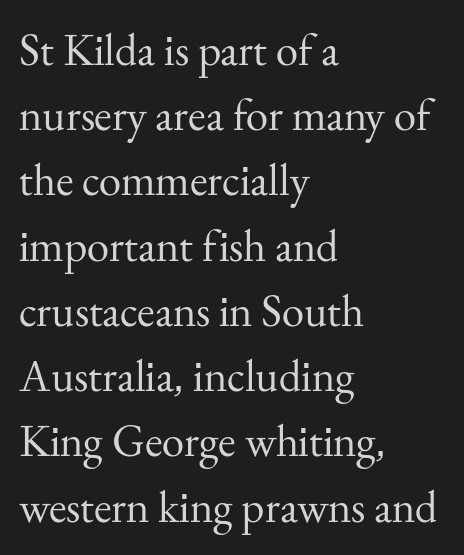
Q: Is the text bold? A: No.
Q: Is the text italic (slanted)? A: No, it is upright.
Q: Is the typeface a serif or a sans-serif typeface? A: Serif.
Q: Is the text underlined? A: No.
Q: How is the paragraph aligned? A: Left-aligned.
Q: Is the spacing between letters normal or unusually wide? A: Normal.
Q: Is the spacing between lines tight, normal or loose? A: Normal.
Q: Width (condensed, normal, or wide)? A: Normal.
Q: Stroke contrast? A: Medium.
Q: x-height? A: Small.
Q: Monospaced? A: No.
